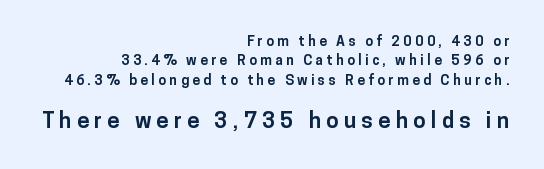
Q: Is the text bold? A: Yes.
Q: Is the text italic (slanted)? A: No, it is upright.
Q: Is the text underlined? A: No.
Q: How is the paragraph aligned? A: Right-aligned.
Q: Is the spacing between letters normal or unusually wide? A: Unusually wide.
Q: Is the spacing between lines tight, normal or loose? A: Normal.
Q: Which block of text is set in a larger size, the first (top) or the second (bottom)? A: The second (bottom) one.
